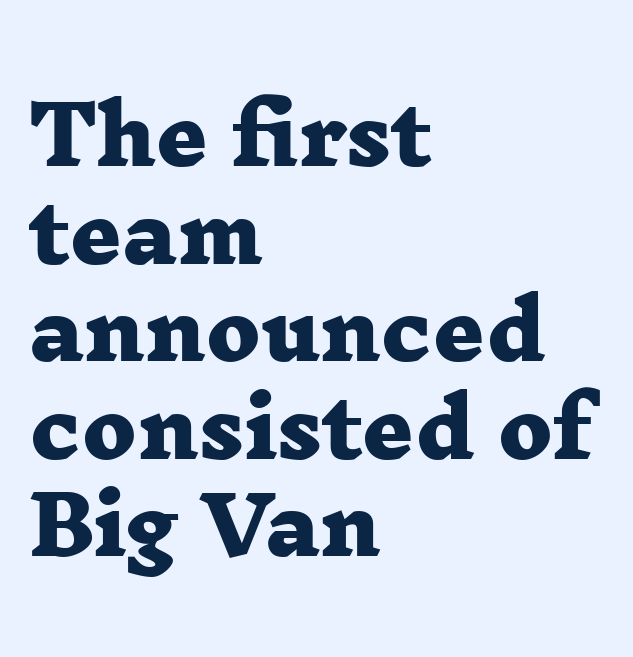
The image shows 80 px heavy, wide serif type; set left-aligned, line spacing 1.22x, normal letter spacing, not underlined; low stroke contrast and a medium x-height.
